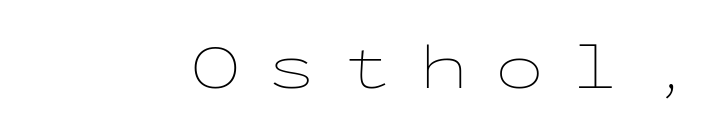
Substantial extra tracking has been applied to these lines. Only glyphs here, with clear space below each row. This reads as an unemphasized weight, regular at the heaviest. Upright lettering throughout. Each letter, wide or thin by design, is forced into the same width here.
